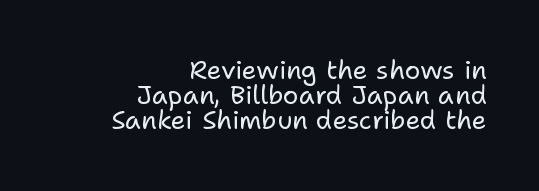
The image shows 26 px text type, upright; set right-aligned, tight line spacing (0.97x), normal letter spacing, not underlined.
